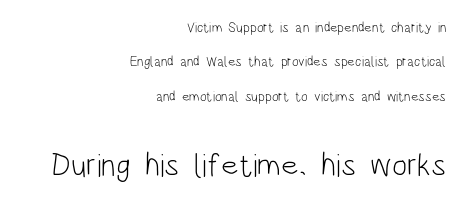
{"serif": "no", "italic": "no", "bold": "no", "weight": "light", "width": "condensed", "stroke_contrast": "low", "x_height": "large", "monospaced": "no", "underline": "no", "align": "right", "line_spacing": "loose", "line_spacing_ratio": 2.46, "letter_spacing": "normal", "letter_spacing_em": 0.0, "larger_block": "second", "size_ratio": 2.29, "glyph_px": 32}
